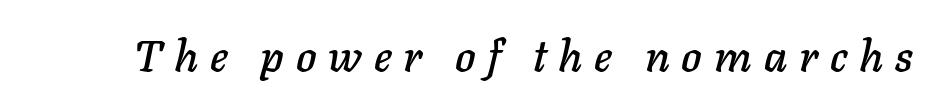
The image shows 44 px text type, italic (leaning right); set unusually wide letter spacing (+0.27 em), not underlined; low stroke contrast and a medium x-height.
